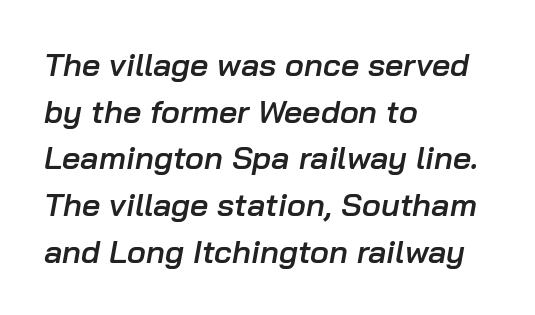
When letters slant like this, we call the style italic. Nothing unusual about the tracking: characters are spaced as the font intends. Do the characters align in a grid? No, the font is proportional. Each line starts at the same left margin while the right side varies. The line-height multiplier appears to be the usual default.
